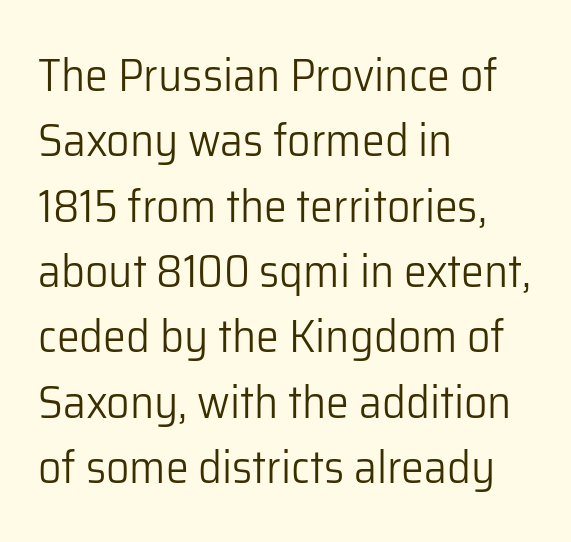
The image shows 46 px light sans-serif type, upright; set left-aligned, normal line spacing (1.42x), normal letter spacing, not underlined; low stroke contrast and a medium x-height.
